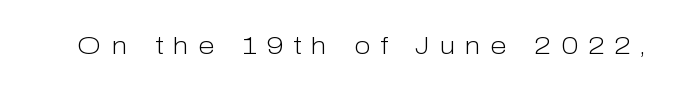
Stems here are at most as thick as an everyday book face. Check the space under the baseline: it is left empty. Spacing between characters has been opened up far beyond the box default. Tall strokes in this sample are plumb rather than angled.
